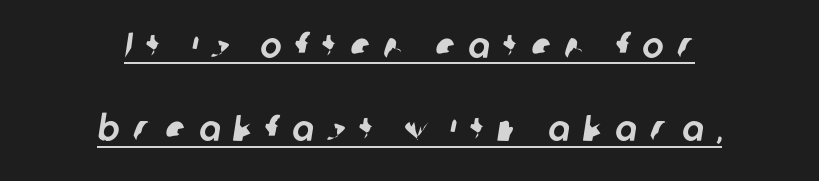
Q: Is the typeface a serif or a sans-serif typeface? A: Sans-serif.
Q: Is the text underlined? A: Yes.
Q: How is the paragraph aligned? A: Centered.
Q: Is the spacing between letters normal or unusually wide? A: Unusually wide.
Q: Is the spacing between lines tight, normal or loose? A: Loose.
Q: Width (condensed, normal, or wide)? A: Normal.
Q: Stroke contrast? A: Low.
Q: x-height? A: Medium.
Q: Monospaced? A: No.
